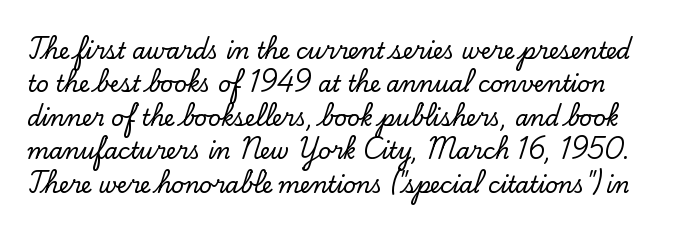
Summary of vertical rhythm: regular, with standard interline spacing. Descenders hang freely into open space. The face used here is rendered with its standard letterfit.
